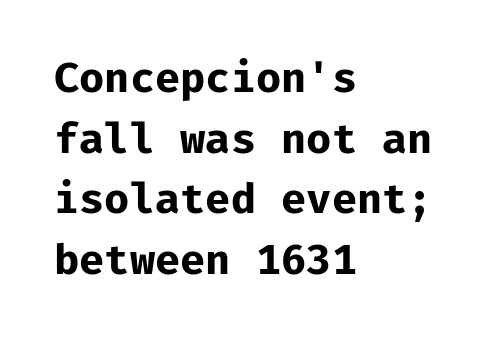
{"serif": "no", "italic": "no", "bold": "yes", "weight": "bold", "width": "normal", "stroke_contrast": "low", "x_height": "medium", "monospaced": "yes", "underline": "no", "align": "left", "line_spacing": "normal", "line_spacing_ratio": 1.48, "letter_spacing": "normal", "letter_spacing_em": 0.0, "glyph_px": 41}
